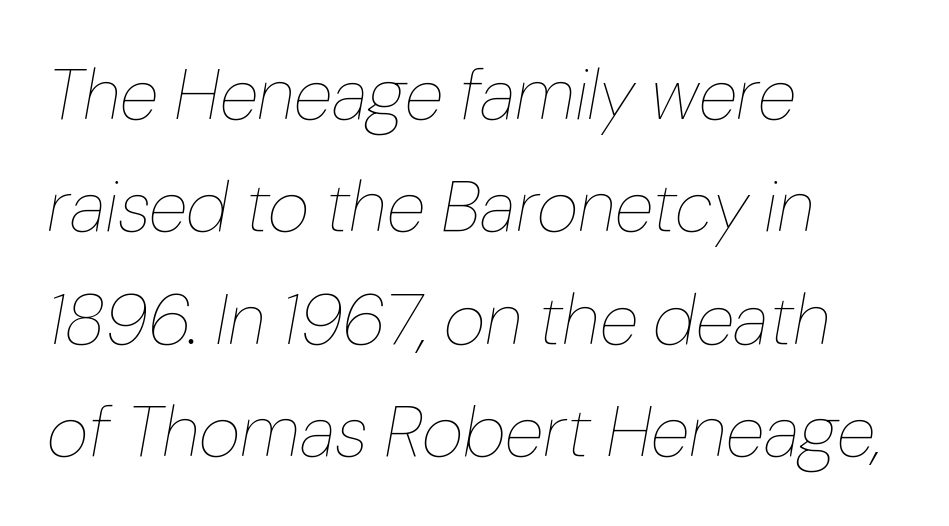
Q: Is the text bold? A: No.
Q: Is the text italic (slanted)? A: Yes, it leans right by about 10 degrees.
Q: Is the text underlined? A: No.
Q: How is the paragraph aligned? A: Left-aligned.
Q: Is the spacing between letters normal or unusually wide? A: Normal.
Q: Is the spacing between lines tight, normal or loose? A: Normal.
Q: Width (condensed, normal, or wide)? A: Normal.
Q: Stroke contrast? A: Low.
Q: x-height? A: Medium.
Q: Monospaced? A: No.
